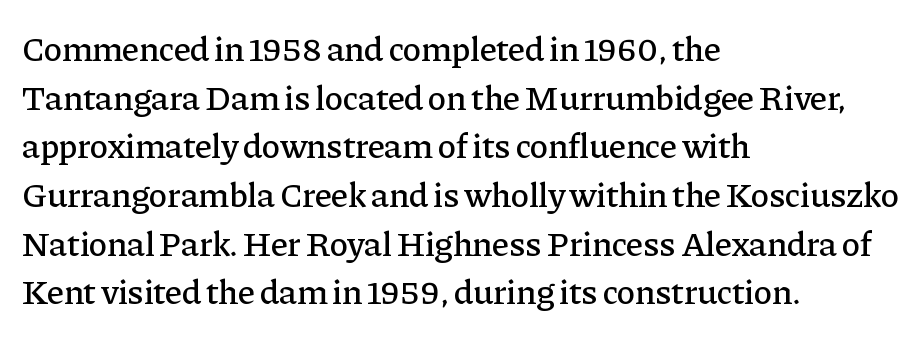
Q: Is the text italic (slanted)? A: No, it is upright.
Q: Is the typeface a serif or a sans-serif typeface? A: Serif.
Q: Is the text underlined? A: No.
Q: How is the paragraph aligned? A: Left-aligned.
Q: Is the spacing between letters normal or unusually wide? A: Normal.
Q: Is the spacing between lines tight, normal or loose? A: Normal.
Q: Width (condensed, normal, or wide)? A: Normal.
Q: Stroke contrast? A: Low.
Q: x-height? A: Medium.
Q: Monospaced? A: No.
